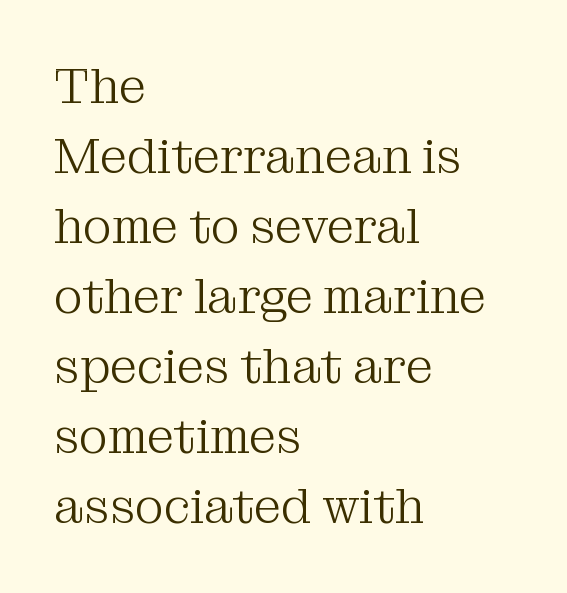
You could not count columns in this text — the font is proportionally spaced. Weight: in the light-to-regular range. The font family rendered here belongs to the serif group. Unlike italic type, these characters show no tilt at all. The strip under each line holds only bare page. These lines stack with their left ends in a neat column.
